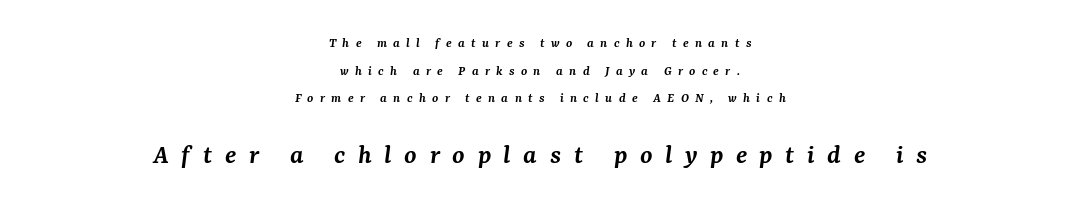
{"serif": "yes", "italic": "yes", "lean": "right", "slant_degrees": 7, "bold": "semi", "weight": "semibold", "width": "normal", "stroke_contrast": "medium", "x_height": "medium", "monospaced": "no", "underline": "no", "align": "center", "line_spacing": "loose", "line_spacing_ratio": 1.98, "letter_spacing": "wide", "letter_spacing_em": 0.45, "larger_block": "second", "size_ratio": 2.0, "glyph_px": 28}
